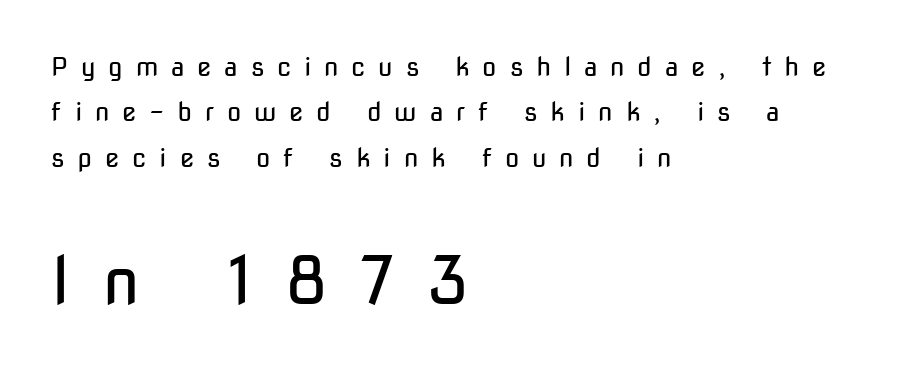
{"serif": "no", "italic": "no", "bold": "no", "weight": "regular", "width": "condensed", "stroke_contrast": "low", "x_height": "medium", "monospaced": "no", "underline": "no", "align": "left", "line_spacing_ratio": 1.75, "letter_spacing": "wide", "letter_spacing_em": 0.49, "larger_block": "second", "size_ratio": 2.54, "glyph_px": 66}
